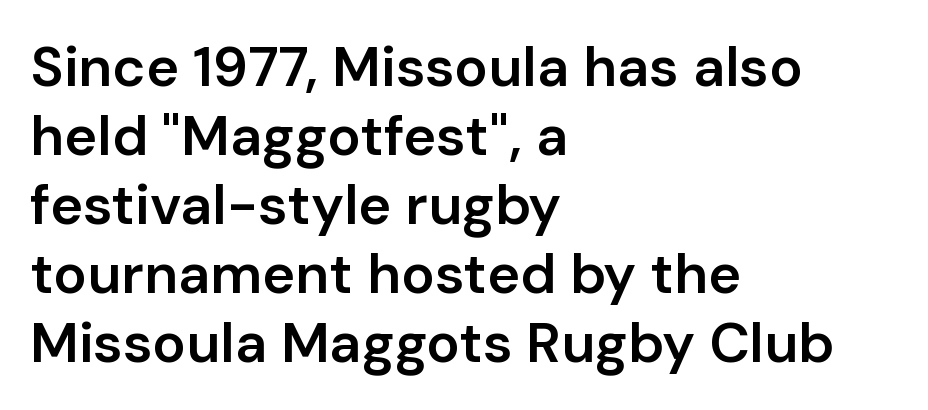
These lines are rendered in a variable-pitch font. Short note: letters normally spaced. Notice how the passage keeps a crisp vertical edge on the left only. Descenders hang freely into open space. Posture: vertical. Weight: semibold (demi).
